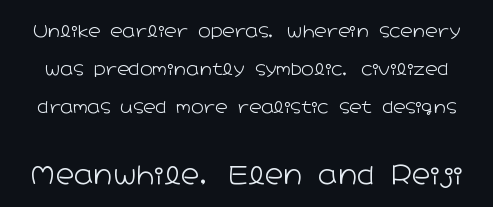
Q: Is the text bold? A: No.
Q: Is the text italic (slanted)? A: No, it is upright.
Q: Is the text underlined? A: No.
Q: Is the spacing between letters normal or unusually wide? A: Normal.
Q: Is the spacing between lines tight, normal or loose? A: Loose.
Q: Which block of text is set in a larger size, the first (top) or the second (bottom)? A: The second (bottom) one.
